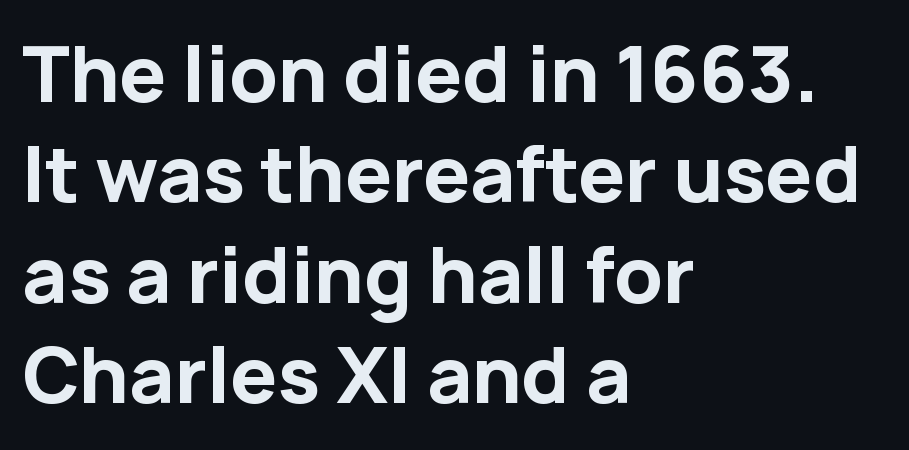
Q: Is the text bold? A: Yes.
Q: Is the text italic (slanted)? A: No, it is upright.
Q: Is the typeface a serif or a sans-serif typeface? A: Sans-serif.
Q: Is the text underlined? A: No.
Q: How is the paragraph aligned? A: Left-aligned.
Q: Is the spacing between letters normal or unusually wide? A: Normal.
Q: Is the spacing between lines tight, normal or loose? A: Normal.
Q: Width (condensed, normal, or wide)? A: Normal.
Q: Stroke contrast? A: Low.
Q: x-height? A: Medium.
Q: Monospaced? A: No.
